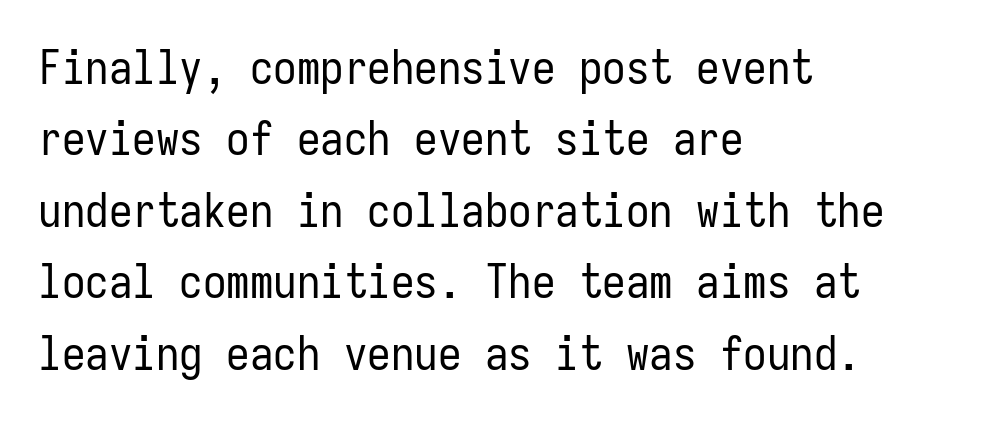
Q: Is the text bold? A: No.
Q: Is the text italic (slanted)? A: No, it is upright.
Q: Is the typeface a serif or a sans-serif typeface? A: Sans-serif.
Q: Is the text underlined? A: No.
Q: How is the paragraph aligned? A: Left-aligned.
Q: Is the spacing between letters normal or unusually wide? A: Normal.
Q: Is the spacing between lines tight, normal or loose? A: Normal.
Q: Width (condensed, normal, or wide)? A: Condensed.
Q: Stroke contrast? A: Low.
Q: x-height? A: Medium.
Q: Monospaced? A: Yes.
